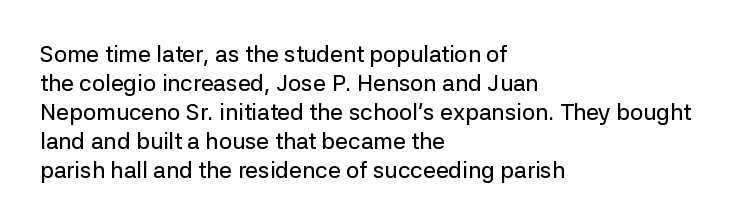
The image shows 23 px text type, upright; set left-aligned, normal line spacing (1.26x), normal letter spacing, not underlined.
